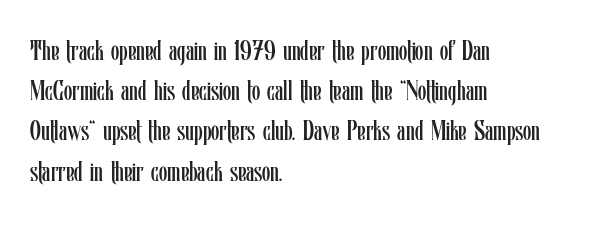
The paragraph shown leans on its left margin. Has an underline been added? It has not. The font's upright variant was chosen for this text. The cut favours lightness, reaching ordinary text weight at its darkest.
